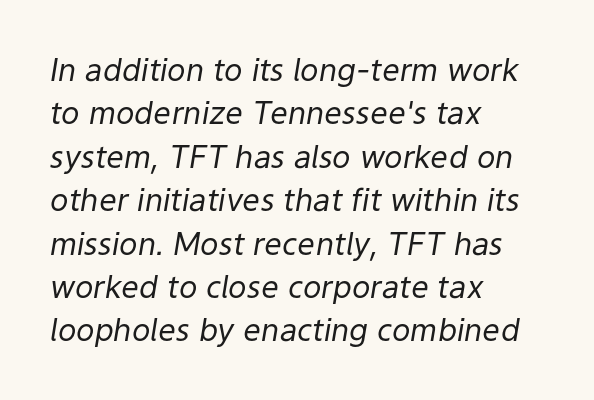
Tracking here is standard; glyphs follow each other at the usual distance. Do the characters align in a grid? No, the font is proportional. The glyphs are unaccompanied by any horizontal stroke below them. This is not heavy type; no bold has been used. When letters slant like this, we call the style italic. Does the leading feel generous? No, just average.
